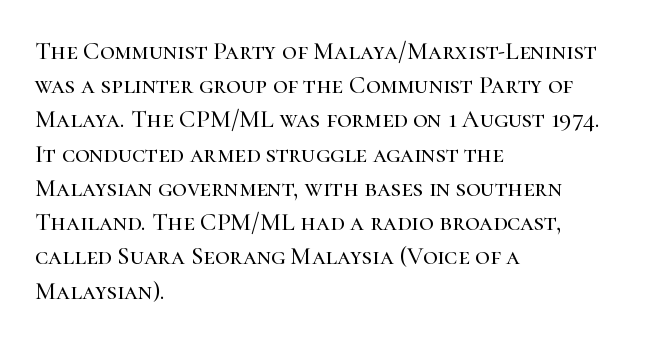
Q: Is the text italic (slanted)? A: No, it is upright.
Q: Is the text underlined? A: No.
Q: How is the paragraph aligned? A: Left-aligned.
Q: Is the spacing between letters normal or unusually wide? A: Normal.
Q: Is the spacing between lines tight, normal or loose? A: Normal.
